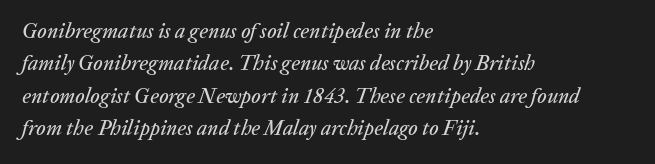
The image shows 21 px text type, italic (leaning right); set left-aligned, normal line spacing (1.54x), normal letter spacing, not underlined.
